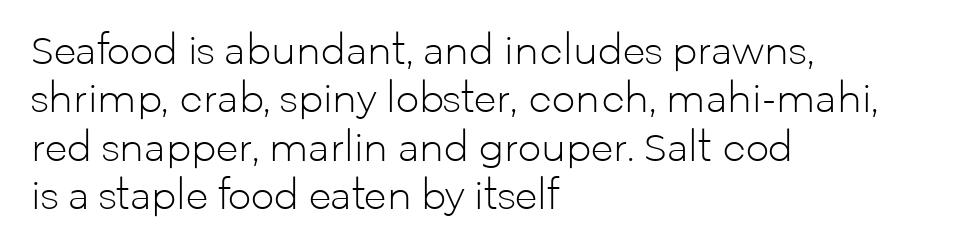
Q: Is the text bold? A: No.
Q: Is the text italic (slanted)? A: No, it is upright.
Q: Is the typeface a serif or a sans-serif typeface? A: Sans-serif.
Q: Is the text underlined? A: No.
Q: How is the paragraph aligned? A: Left-aligned.
Q: Is the spacing between letters normal or unusually wide? A: Normal.
Q: Is the spacing between lines tight, normal or loose? A: Normal.
Q: Width (condensed, normal, or wide)? A: Normal.
Q: Stroke contrast? A: Low.
Q: x-height? A: Medium.
Q: Monospaced? A: No.
